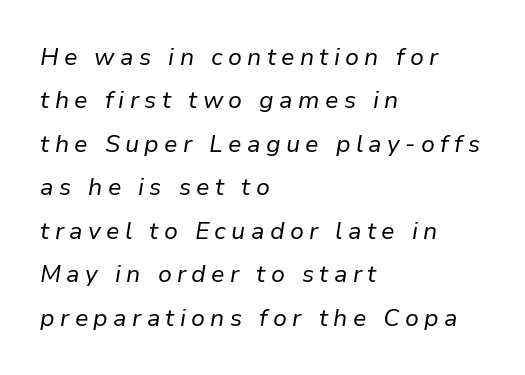
The image shows 24 px text type, italic (leaning right); set left-aligned, line spacing 1.81x, unusually wide letter spacing (+0.22 em), not underlined.
